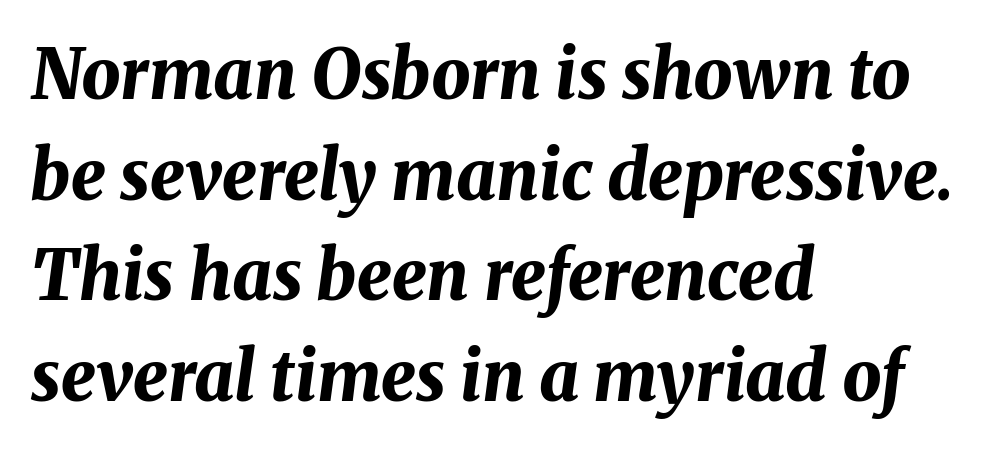
The image shows 69 px bold type, italic (leaning right); set left-aligned, normal line spacing (1.46x), normal letter spacing, not underlined; medium stroke contrast and a medium x-height.
